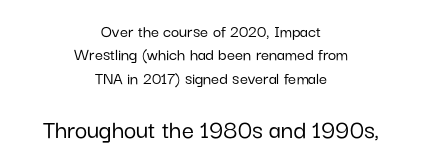
Q: Is the text italic (slanted)? A: No, it is upright.
Q: Is the text underlined? A: No.
Q: How is the paragraph aligned? A: Centered.
Q: Is the spacing between letters normal or unusually wide? A: Normal.
Q: Is the spacing between lines tight, normal or loose? A: Normal.
Q: Which block of text is set in a larger size, the first (top) or the second (bottom)? A: The second (bottom) one.
